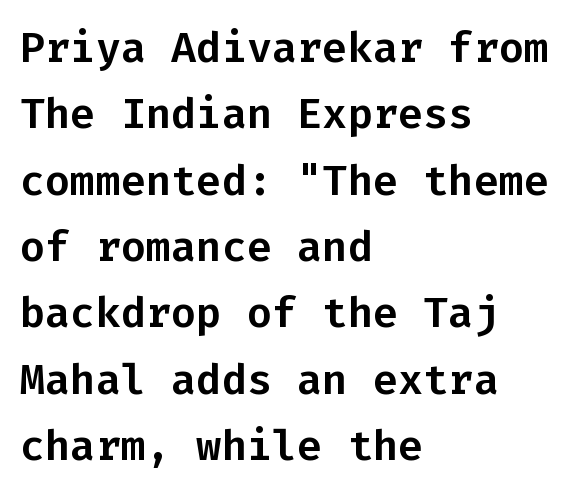
Q: Is the text italic (slanted)? A: No, it is upright.
Q: Is the typeface a serif or a sans-serif typeface? A: Sans-serif.
Q: Is the text underlined? A: No.
Q: How is the paragraph aligned? A: Left-aligned.
Q: Is the spacing between letters normal or unusually wide? A: Normal.
Q: Is the spacing between lines tight, normal or loose? A: Normal.
Q: Width (condensed, normal, or wide)? A: Normal.
Q: Stroke contrast? A: Low.
Q: x-height? A: Medium.
Q: Monospaced? A: Yes.
